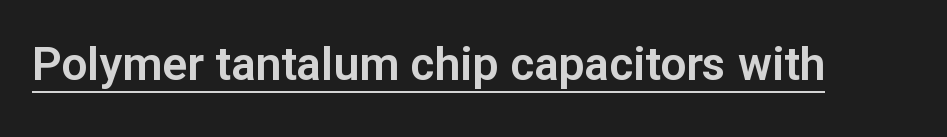
{"serif": "no", "italic": "no", "width": "normal", "stroke_contrast": "low", "x_height": "medium", "monospaced": "no", "underline": "yes", "letter_spacing": "normal", "letter_spacing_em": 0.0, "glyph_px": 46}
